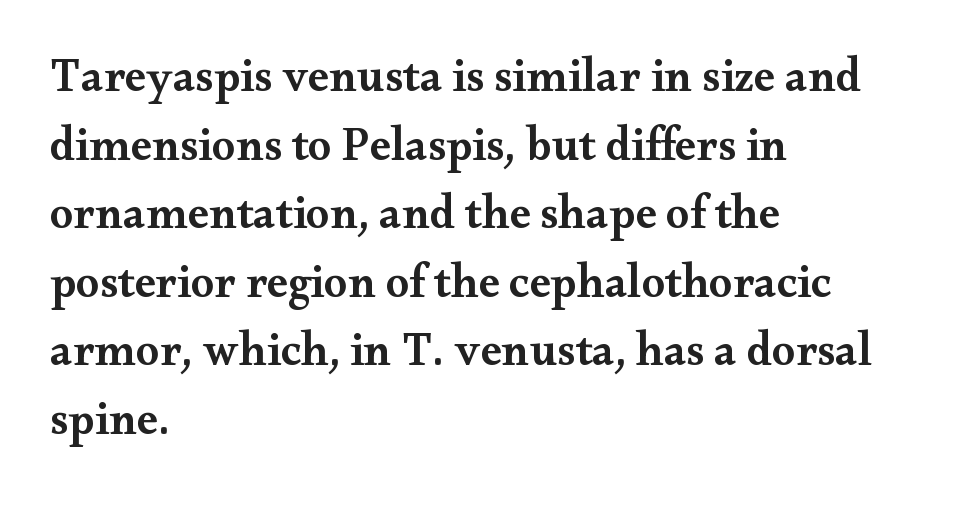
The image shows 47 px semibold, wide serif type, upright; set left-aligned, normal line spacing (1.46x), normal letter spacing, not underlined; medium stroke contrast and a small x-height.
